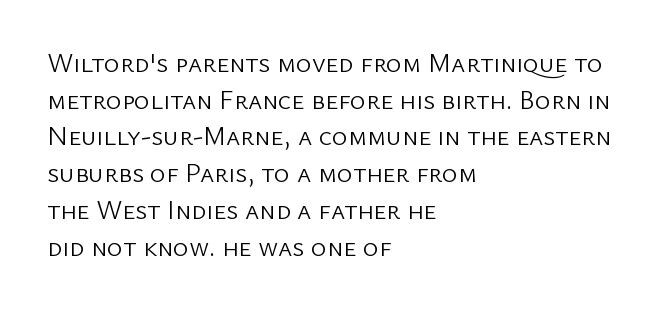
Q: Is the text bold? A: No.
Q: Is the text italic (slanted)? A: No, it is upright.
Q: Is the text underlined? A: No.
Q: How is the paragraph aligned? A: Left-aligned.
Q: Is the spacing between letters normal or unusually wide? A: Normal.
Q: Is the spacing between lines tight, normal or loose? A: Normal.
